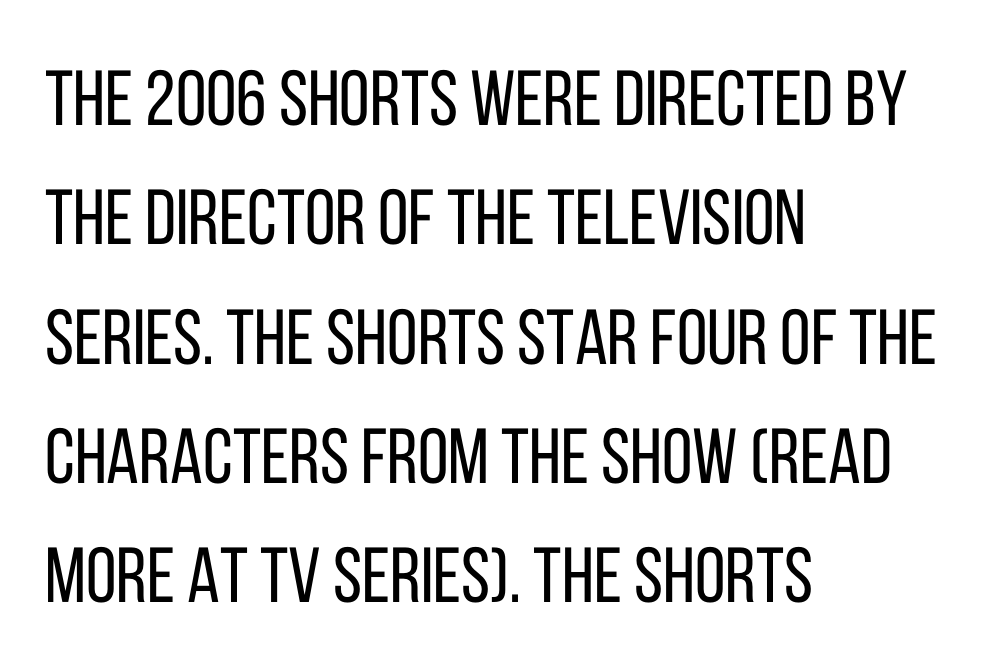
The image shows 78 px regular-weight, condensed sans-serif type, upright; set left-aligned, normal line spacing (1.53x), normal letter spacing, not underlined; low stroke contrast and a large x-height.
